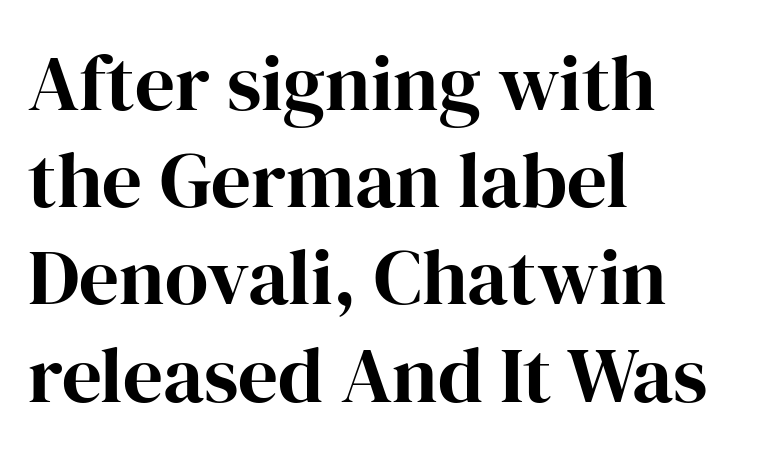
Q: Is the text italic (slanted)? A: No, it is upright.
Q: Is the typeface a serif or a sans-serif typeface? A: Serif.
Q: Is the text underlined? A: No.
Q: How is the paragraph aligned? A: Left-aligned.
Q: Is the spacing between letters normal or unusually wide? A: Normal.
Q: Width (condensed, normal, or wide)? A: Normal.
Q: Stroke contrast? A: High.
Q: x-height? A: Medium.
Q: Monospaced? A: No.
